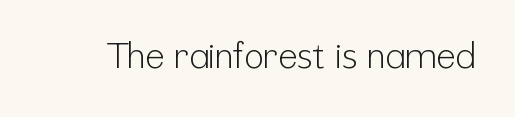
Letters have the restrained weight of plain body copy at most. Type without underlining. Do the letters lean? They stand straight. These lines are rendered in a variable-pitch font. Between one letter and the next there's only the usual sliver of space. Each letter's strokes conclude bluntly, with no projecting serifs.
